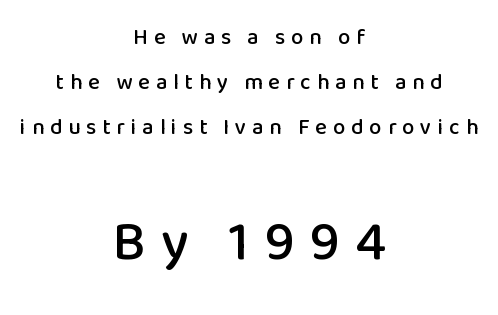
{"serif": "no", "italic": "no", "width": "normal", "stroke_contrast": "low", "x_height": "medium", "monospaced": "no", "underline": "no", "align": "center", "line_spacing": "loose", "line_spacing_ratio": 2.05, "letter_spacing": "wide", "letter_spacing_em": 0.27, "larger_block": "second", "size_ratio": 2.5, "glyph_px": 55}
